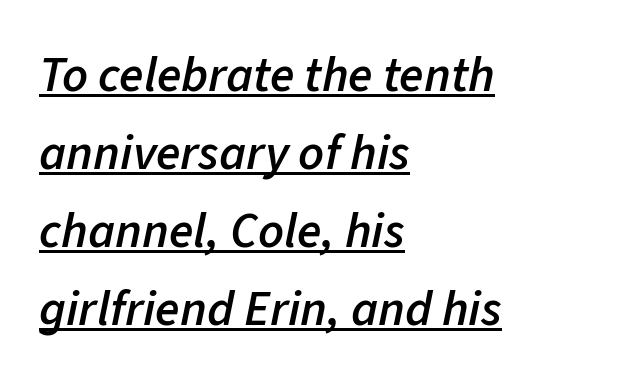
Think of a printed novel: that variable character pitch is what you see here. Words appear dense and cohesive because spacing is normal. Quick note: underline on. Students, this is semibold: more ink than regular, less than bold. Evenly set lines give the paragraph a standard silhouette.
